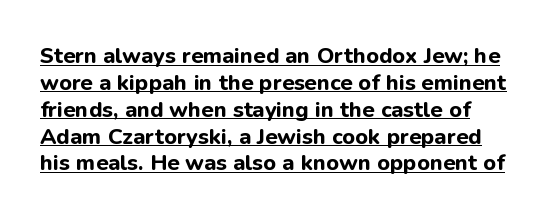
Q: Is the text bold? A: Yes.
Q: Is the text italic (slanted)? A: No, it is upright.
Q: Is the text underlined? A: Yes.
Q: Is the spacing between letters normal or unusually wide? A: Normal.
